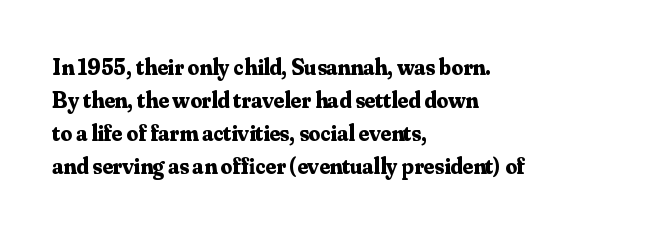
The image shows 23 px bold type, upright; set left-aligned, normal line spacing (1.43x), normal letter spacing, not underlined.
